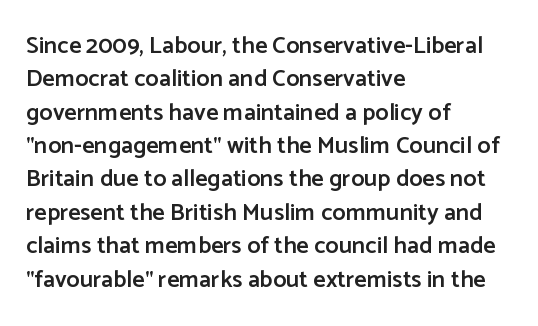
Does the lettering tilt? It doesn't — this is upright. Students, this is semibold: more ink than regular, less than bold. Is the block centered? No — it sits flush against the left margin. The block of text has a typical density, with ordinary space between rows.
